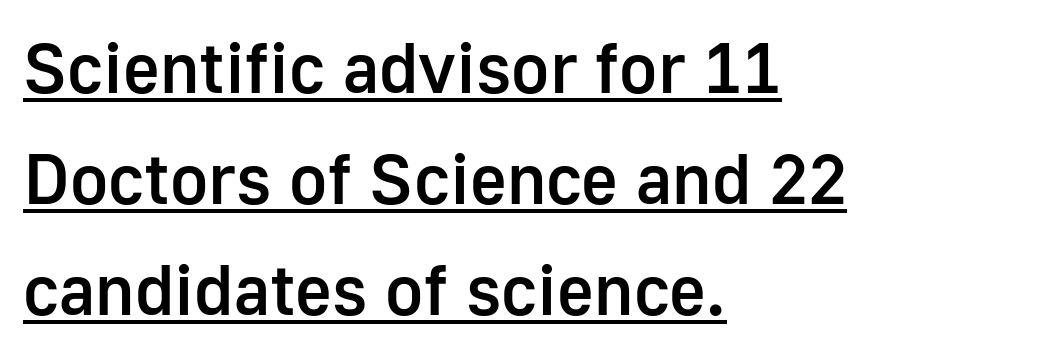
Interline gaps are of average width in this sample. The lines are quadded left. The passage shown is typed in a proportional face where columns would drift. Honestly, the underline is the first thing you notice here.
